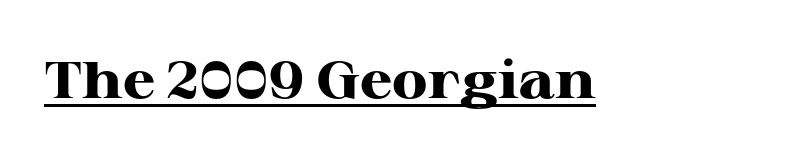
{"serif": "yes", "italic": "no", "bold": "yes", "weight": "heavy", "width": "wide", "stroke_contrast": "high", "x_height": "medium", "monospaced": "no", "underline": "yes", "letter_spacing": "normal", "letter_spacing_em": 0.0, "glyph_px": 52}
